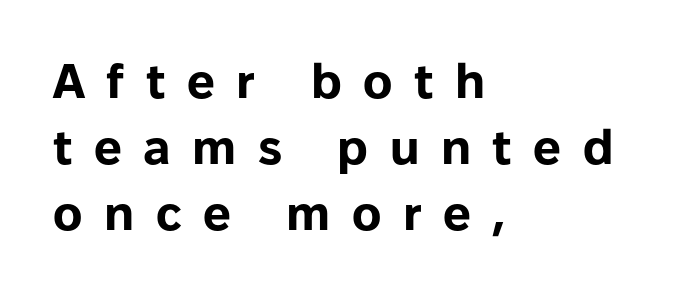
{"serif": "no", "italic": "no", "bold": "yes", "weight": "bold", "width": "normal", "stroke_contrast": "low", "x_height": "medium", "monospaced": "no", "underline": "no", "align": "left", "line_spacing": "normal", "line_spacing_ratio": 1.35, "letter_spacing": "wide", "letter_spacing_em": 0.44, "glyph_px": 49}
